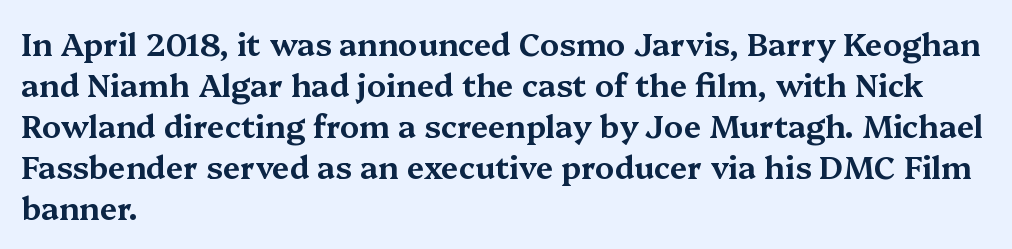
Each letter keeps its own natural width here, so spacing adapts to shape. These lines stack with their left ends in a neat column. The vertical gap from one line to the next is medium. Upright lettering throughout.
